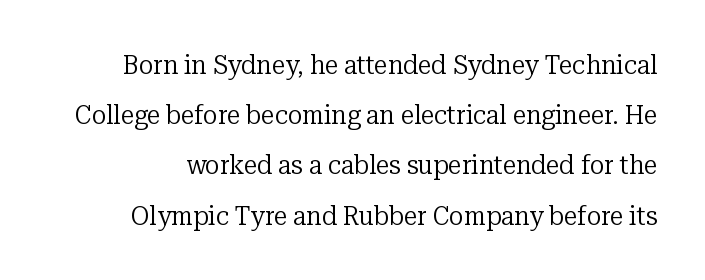
Q: Is the text bold? A: No.
Q: Is the text italic (slanted)? A: No, it is upright.
Q: Is the text underlined? A: No.
Q: Is the spacing between letters normal or unusually wide? A: Normal.
